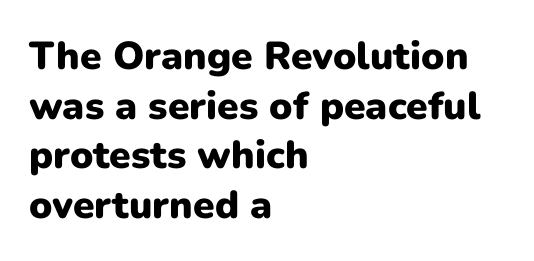
Type style note: lacks serifs. The block of text has a typical density, with ordinary space between rows. The compositor pushed each line to the left boundary. Ordinary non-slanted type is in use. Chunky letters — that's bold for sure. Note the varied advance widths — an 'i' is clearly narrower than an 'm'.
